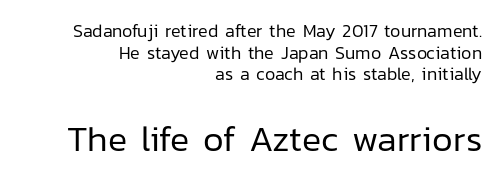
Q: Is the text bold? A: No.
Q: Is the text italic (slanted)? A: No, it is upright.
Q: Is the typeface a serif or a sans-serif typeface? A: Sans-serif.
Q: Is the text underlined? A: No.
Q: How is the paragraph aligned? A: Right-aligned.
Q: Is the spacing between letters normal or unusually wide? A: Normal.
Q: Which block of text is set in a larger size, the first (top) or the second (bottom)? A: The second (bottom) one.
Q: Width (condensed, normal, or wide)? A: Normal.
Q: Stroke contrast? A: Low.
Q: x-height? A: Medium.
Q: Monospaced? A: No.
